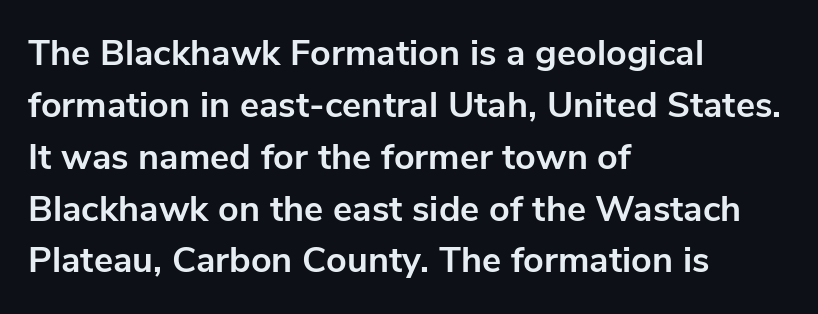
The image shows 36 px bold sans-serif type, upright; set left-aligned, normal line spacing (1.44x), normal letter spacing, not underlined; low stroke contrast and a medium x-height.
